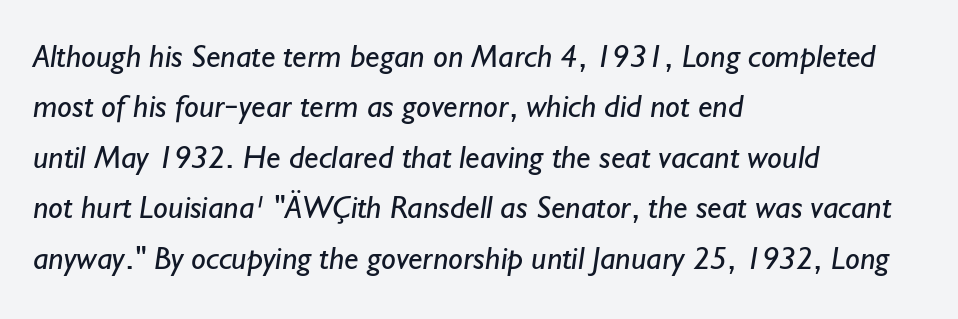
Q: Is the text bold? A: No.
Q: Is the typeface a serif or a sans-serif typeface? A: Sans-serif.
Q: Is the text underlined? A: No.
Q: How is the paragraph aligned? A: Left-aligned.
Q: Is the spacing between letters normal or unusually wide? A: Normal.
Q: Is the spacing between lines tight, normal or loose? A: Normal.
Q: Width (condensed, normal, or wide)? A: Normal.
Q: Stroke contrast? A: Low.
Q: x-height? A: Small.
Q: Monospaced? A: No.
